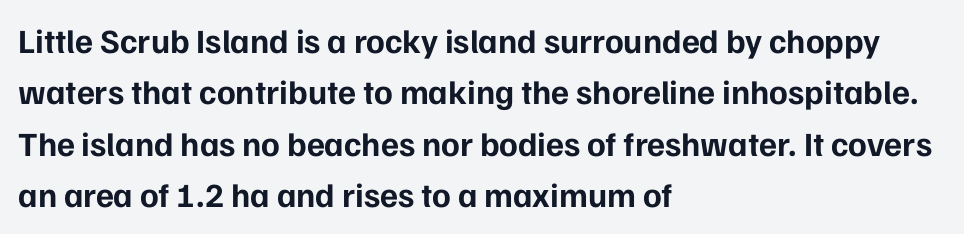
Q: Is the text bold? A: Yes.
Q: Is the text italic (slanted)? A: No, it is upright.
Q: Is the typeface a serif or a sans-serif typeface? A: Sans-serif.
Q: Is the text underlined? A: No.
Q: How is the paragraph aligned? A: Left-aligned.
Q: Is the spacing between letters normal or unusually wide? A: Normal.
Q: Is the spacing between lines tight, normal or loose? A: Normal.
Q: Width (condensed, normal, or wide)? A: Normal.
Q: Stroke contrast? A: Low.
Q: x-height? A: Medium.
Q: Monospaced? A: No.
